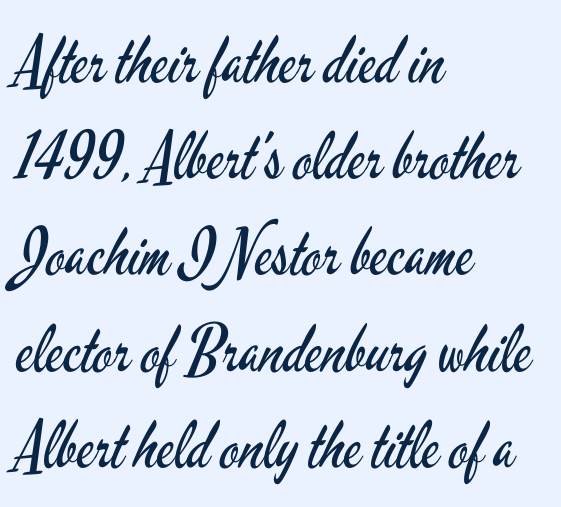
Q: Is the text bold? A: No.
Q: Is the text italic (slanted)? A: Yes.
Q: Is the typeface a serif or a sans-serif typeface? A: Sans-serif.
Q: Is the text underlined? A: No.
Q: How is the paragraph aligned? A: Left-aligned.
Q: Is the spacing between letters normal or unusually wide? A: Normal.
Q: Is the spacing between lines tight, normal or loose? A: Normal.
Q: Width (condensed, normal, or wide)? A: Condensed.
Q: Stroke contrast? A: Low.
Q: x-height? A: Small.
Q: Monospaced? A: No.
